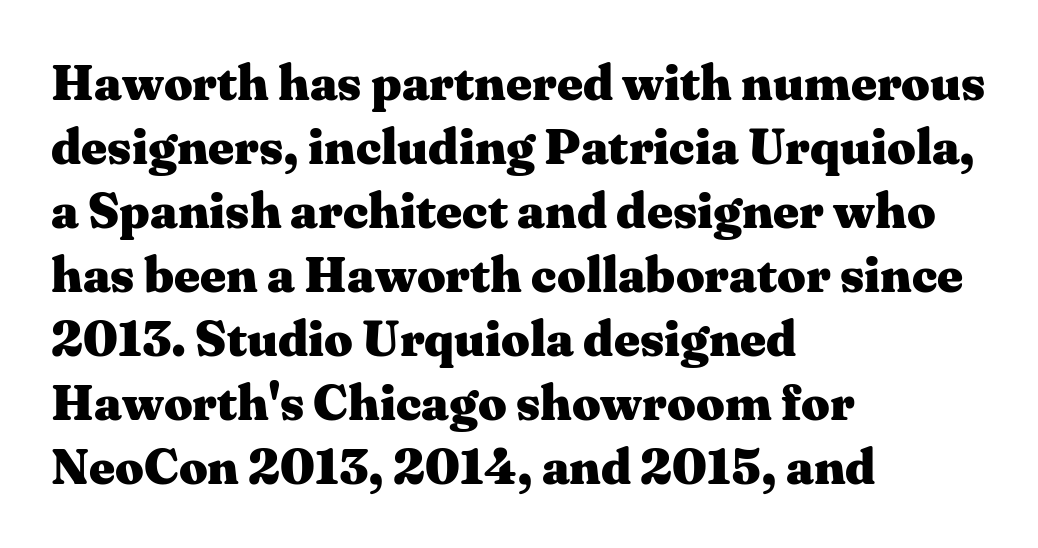
The image shows 50 px heavy, wide serif type, upright; set left-aligned, normal line spacing (1.28x), normal letter spacing, not underlined; medium stroke contrast and a medium x-height.
